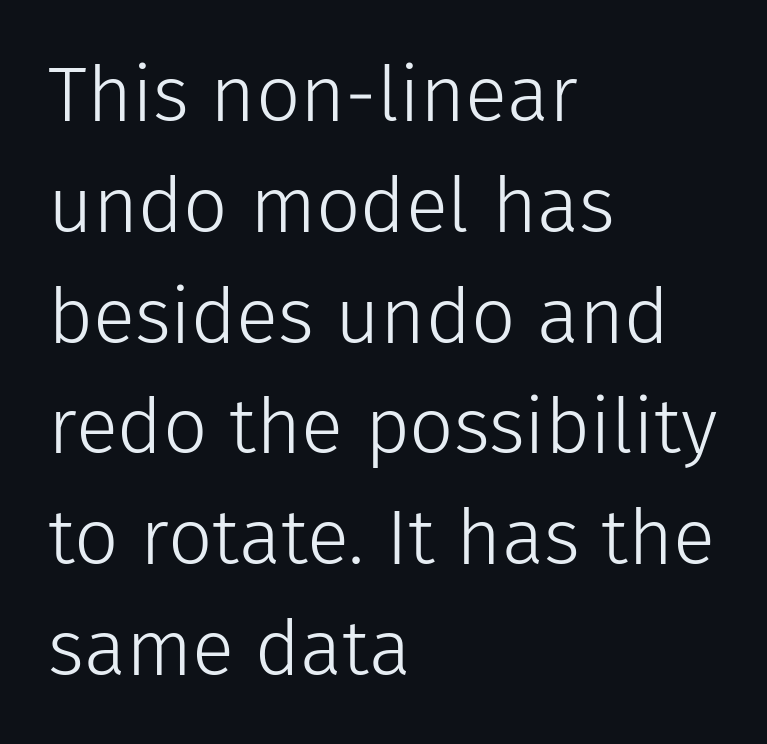
This is the regular roman posture of the typeface. The baseline area is clear. On a weight scale, this lands at 450 or below. Serifs: no, the terminals of the letterforms are clean. Compared with typical paragraphs, the rows here are spaced about the same. Horizontal alignment here is leftward, the default for most running prose.
